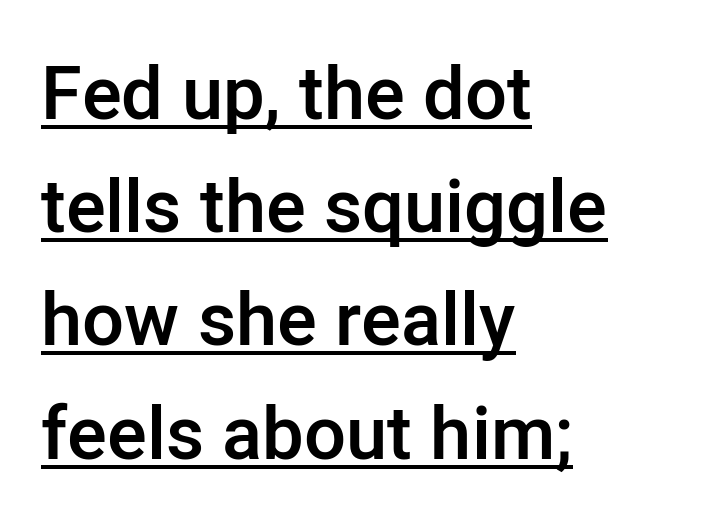
The image shows 74 px semibold sans-serif type, upright; set left-aligned, normal line spacing (1.53x), normal letter spacing, underlined; low stroke contrast and a medium x-height.
